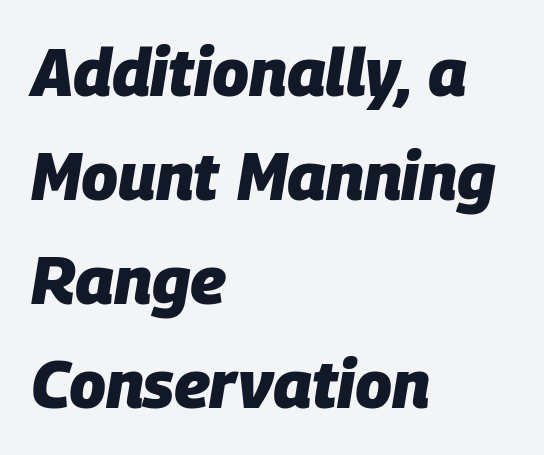
Q: Is the text bold? A: Yes.
Q: Is the text italic (slanted)? A: Yes, it leans right by about 9 degrees.
Q: Is the text underlined? A: No.
Q: How is the paragraph aligned? A: Left-aligned.
Q: Is the spacing between letters normal or unusually wide? A: Normal.
Q: Is the spacing between lines tight, normal or loose? A: Normal.
Q: Width (condensed, normal, or wide)? A: Normal.
Q: Stroke contrast? A: Low.
Q: x-height? A: Large.
Q: Monospaced? A: No.
